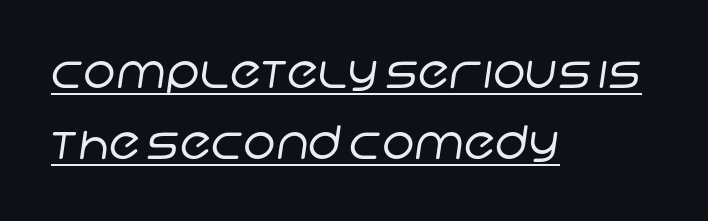
The image shows 46 px regular-weight sans-serif type; set left-aligned, normal line spacing (1.55x), normal letter spacing, underlined; low stroke contrast and a large x-height.
